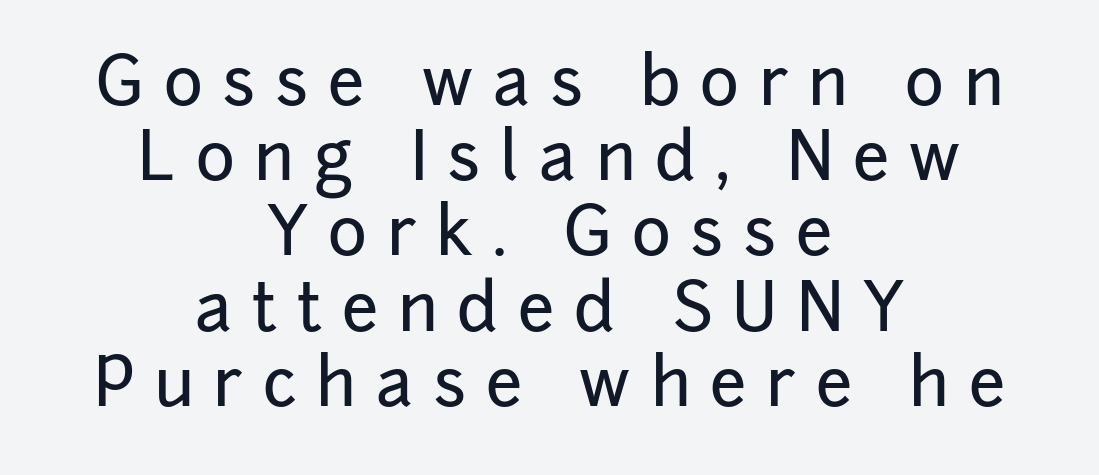
One-word summary of the alignment: center. Reading down the column, the eye jumps only a short way to each next line. Words appear elongated and porous because spacing is wide. Are there feet on the stems? There aren't — it's a sans.
